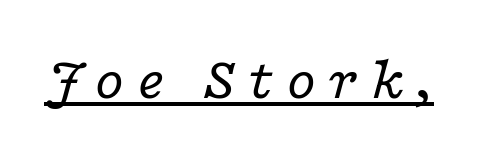
The image shows 60 px regular-weight, wide serif type, italic (leaning right); set underlined; low stroke contrast and a medium x-height.
